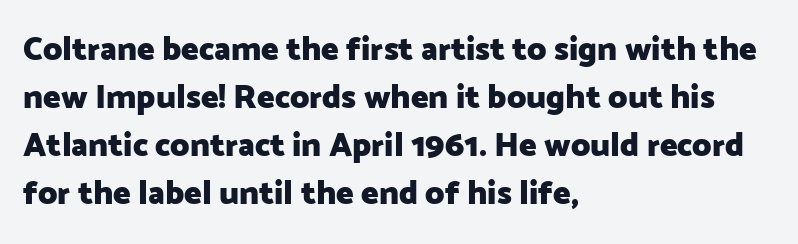
Q: Is the text bold? A: Yes.
Q: Is the text italic (slanted)? A: No, it is upright.
Q: Is the typeface a serif or a sans-serif typeface? A: Sans-serif.
Q: Is the text underlined? A: No.
Q: How is the paragraph aligned? A: Left-aligned.
Q: Is the spacing between letters normal or unusually wide? A: Normal.
Q: Is the spacing between lines tight, normal or loose? A: Normal.
Q: Width (condensed, normal, or wide)? A: Normal.
Q: Stroke contrast? A: Low.
Q: x-height? A: Medium.
Q: Monospaced? A: No.
